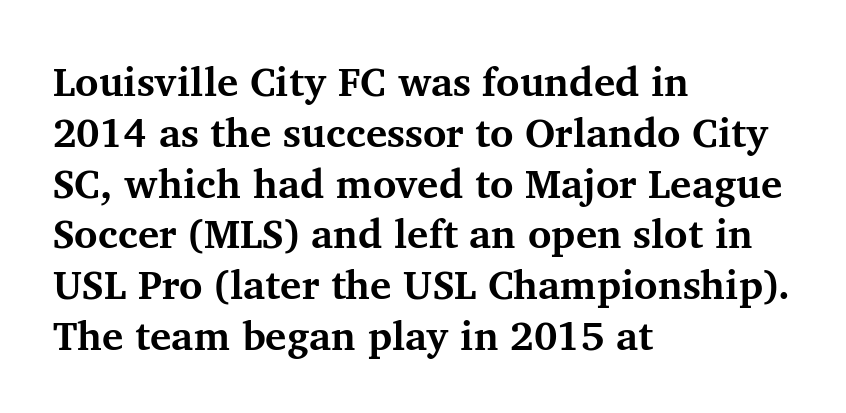
Q: Is the text bold? A: Yes.
Q: Is the text italic (slanted)? A: No, it is upright.
Q: Is the typeface a serif or a sans-serif typeface? A: Serif.
Q: Is the text underlined? A: No.
Q: How is the paragraph aligned? A: Left-aligned.
Q: Is the spacing between letters normal or unusually wide? A: Normal.
Q: Is the spacing between lines tight, normal or loose? A: Normal.
Q: Width (condensed, normal, or wide)? A: Normal.
Q: Stroke contrast? A: Medium.
Q: x-height? A: Medium.
Q: Monospaced? A: No.
